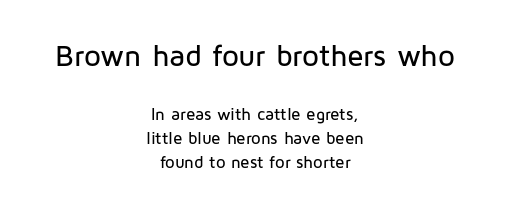
The image shows 30 px sans-serif type, upright; set centered, normal line spacing (1.41x), normal letter spacing, not underlined; the first (top) block is 1.76x larger; low stroke contrast and a medium x-height.
